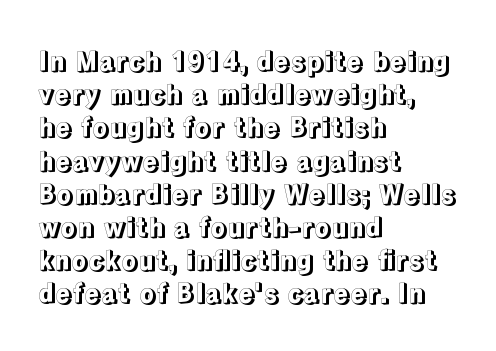
The image shows 27 px text type, upright; set left-aligned, line spacing 1.23x, normal letter spacing, not underlined.
